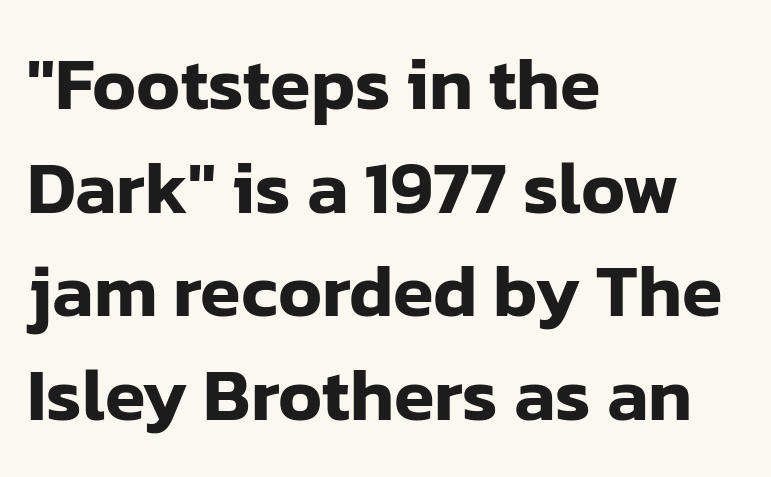
The image shows 74 px sans-serif type, upright; set left-aligned, normal line spacing (1.4x), normal letter spacing, not underlined; low stroke contrast and a medium x-height.
